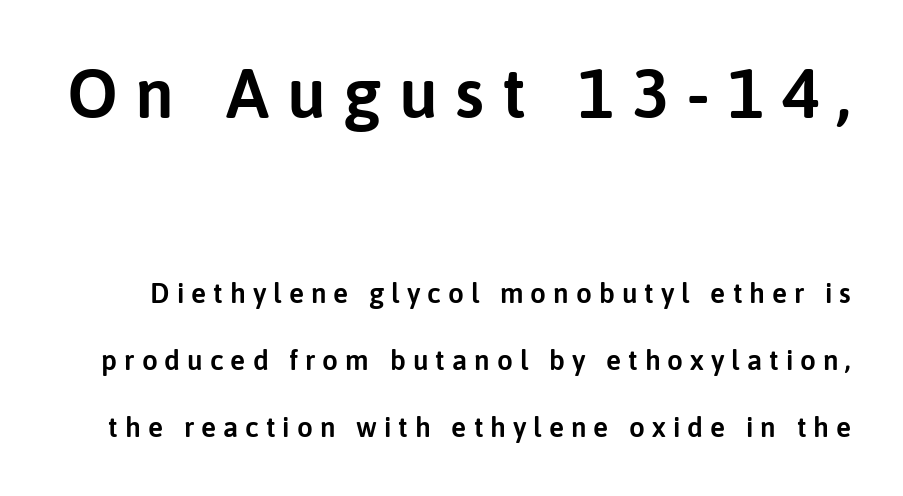
The image shows 70 px sans-serif type, upright; set loose line spacing (2.4x), unusually wide letter spacing (+0.25 em), not underlined; the first (top) block is 2.5x larger; low stroke contrast and a medium x-height.
